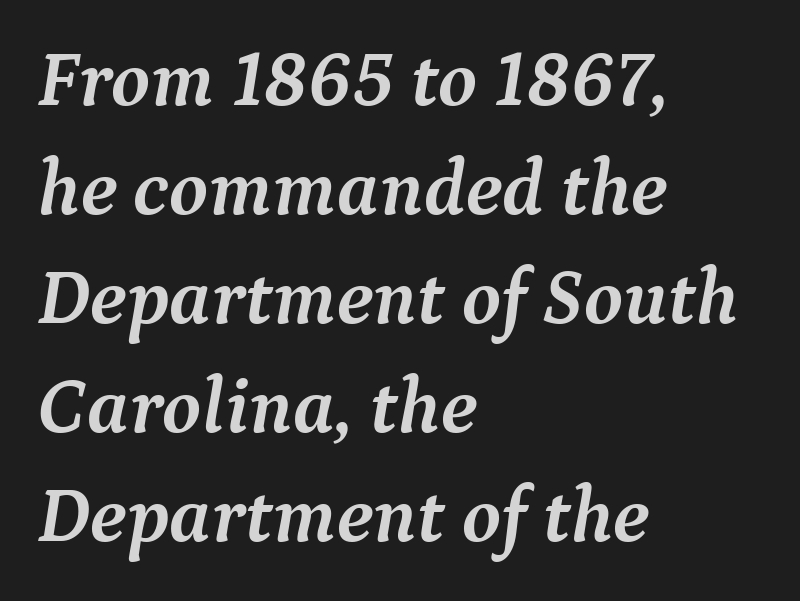
The image shows 79 px semibold serif type, italic (leaning right); set left-aligned, normal line spacing (1.38x), normal letter spacing, not underlined; medium stroke contrast and a medium x-height.
